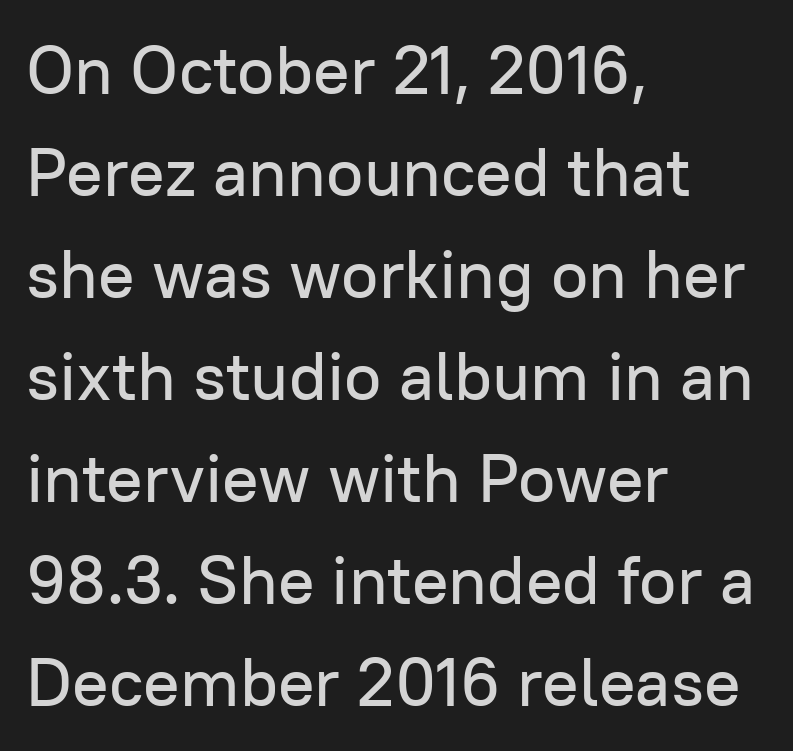
Regarding serifs, this sample does without them. A typesetter would call this leading conventional body-copy spacing. Typeset ragged right — the left edge is the straight one. Rule under the text: the space is simply empty.
